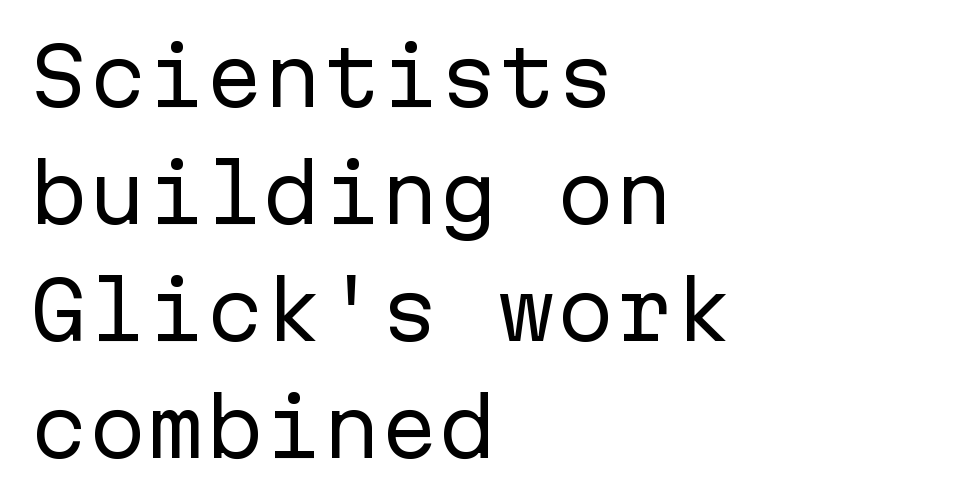
The typesetter chose a ragged-right arrangement here. Characters follow at the spacing the type designer built in. Successive baselines arrive at the customary interval. Nope, not italic — everything's standing straight.
